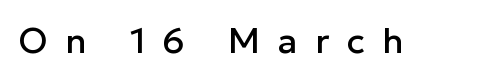
Spacing verdict: proportional, widths tailored to each character. The gap between lines stays unmarked. This sample uses expanded letter spacing, leaving extra air between glyphs. The typography opts for an upright posture over an oblique one.
